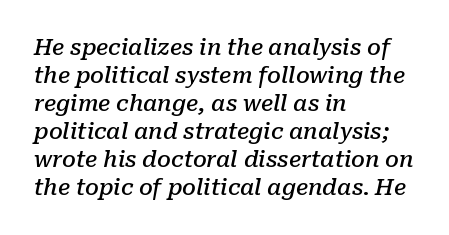
{"italic": "yes", "lean": "right", "slant_degrees": 10, "bold": "semi", "underline": "no", "align": "left", "line_spacing": "normal", "line_spacing_ratio": 1.27, "letter_spacing": "normal", "letter_spacing_em": 0.0, "glyph_px": 22}
